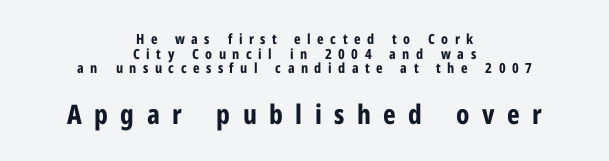
Q: Is the text bold? A: Yes.
Q: Is the text italic (slanted)? A: No, it is upright.
Q: Is the text underlined? A: No.
Q: How is the paragraph aligned? A: Centered.
Q: Is the spacing between letters normal or unusually wide? A: Unusually wide.
Q: Is the spacing between lines tight, normal or loose? A: Tight.
Q: Which block of text is set in a larger size, the first (top) or the second (bottom)? A: The second (bottom) one.
